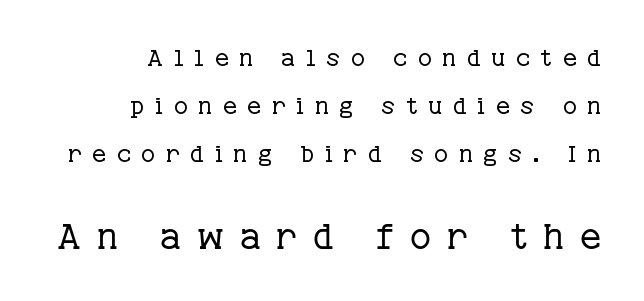
Ordinary non-slanted type is in use. Descender tails drop into unmarked territory. Nothing heavy about these letters — not bold at all. A serif font was chosen for this passage.
